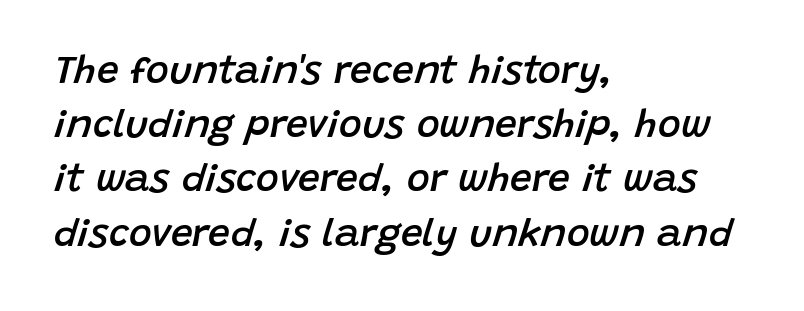
Descenders are the only things crossing below the line. Notice how the passage keeps a crisp vertical edge on the left only. Is this a fixed-width face? No — the glyphs have proportional, varying widths. Letter spacing: default. Notice how descenders clear the ascenders below comfortably — that's standard leading.
